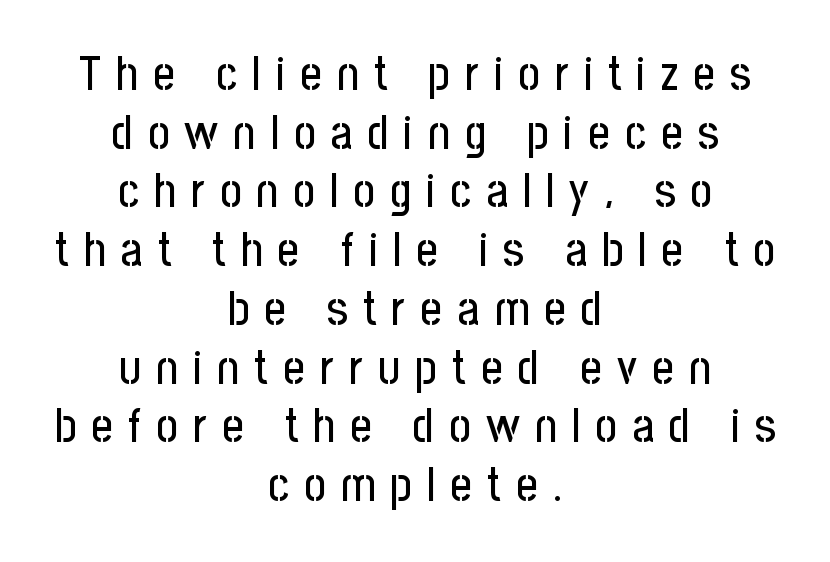
The image shows 47 px condensed sans-serif type, upright; set centered, normal line spacing (1.25x), unusually wide letter spacing (+0.32 em), not underlined; low stroke contrast and a medium x-height.
